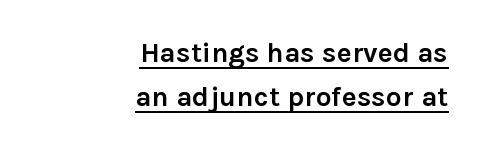
These lines are composed in type without serifs. The letters sit at their default tracking, neither squeezed nor spread. Vertical spacing — default. Is this a fixed-width face? No — the glyphs have proportional, varying widths. The glyphs are accompanied by a horizontal stroke just below them. Each glyph is drawn with heavy, bold strokes.
